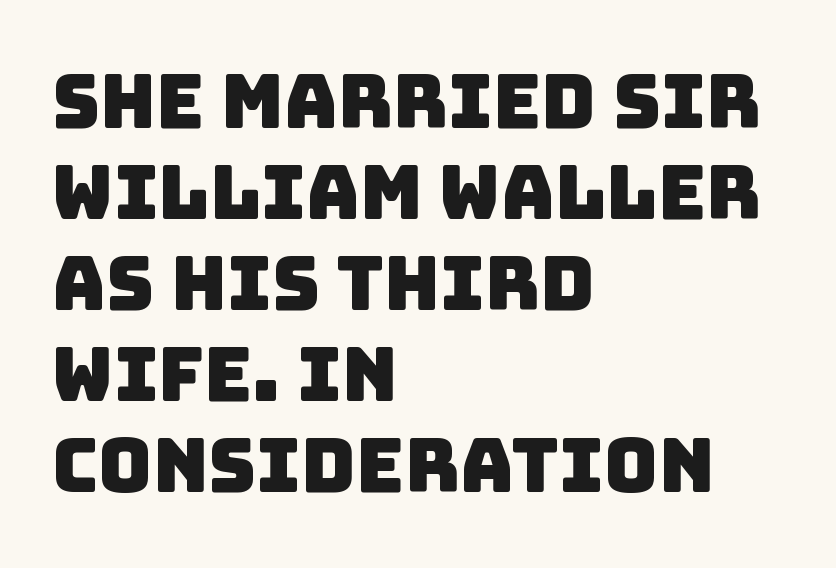
A student would call this left alignment; a typographer would say flush left, rag right. Regarding serifs, this sample does without them. The space directly below the letters is spotless. You could not count columns in this text — the font is proportionally spaced.
